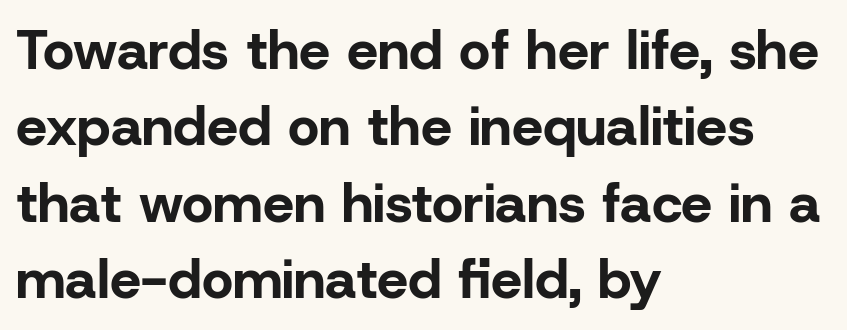
{"serif": "no", "italic": "no", "bold": "yes", "weight": "bold", "width": "normal", "stroke_contrast": "low", "x_height": "medium", "monospaced": "no", "underline": "no", "align": "left", "line_spacing": "normal", "line_spacing_ratio": 1.39, "letter_spacing": "normal", "letter_spacing_em": 0.0, "glyph_px": 55}
